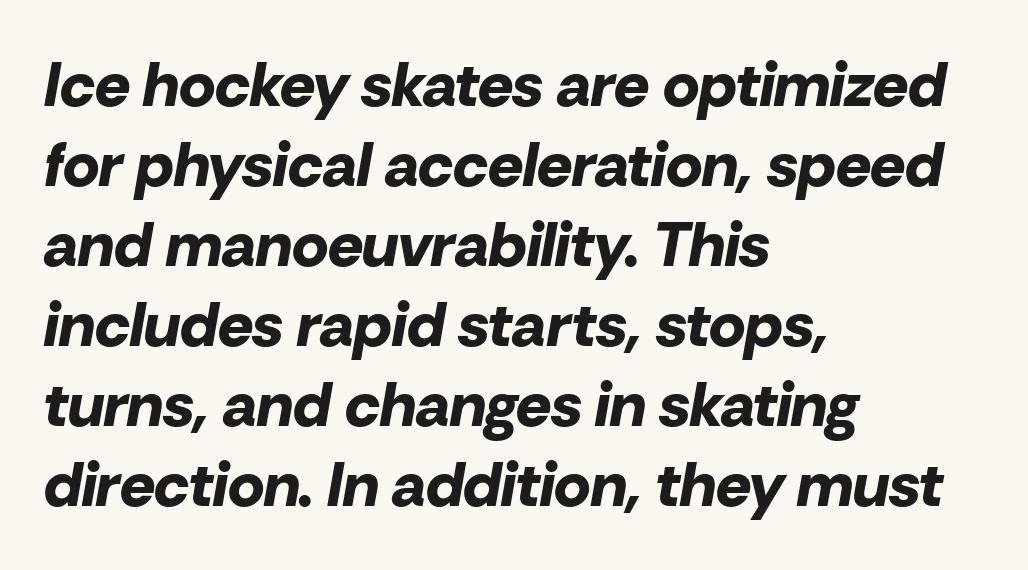
The image shows 62 px bold type, italic (leaning right); set left-aligned, normal line spacing (1.29x), normal letter spacing, not underlined; low stroke contrast and a medium x-height.
